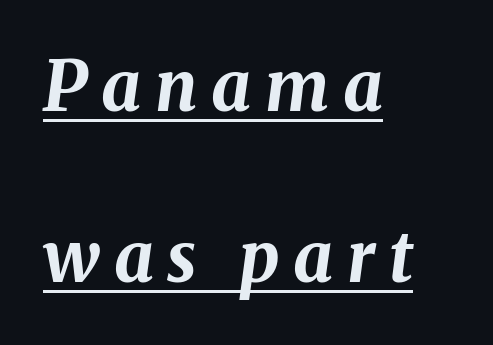
The image shows 69 px bold type, italic (leaning right); set left-aligned, loose line spacing (2.48x), unusually wide letter spacing (+0.2 em), underlined; medium stroke contrast and a medium x-height.
